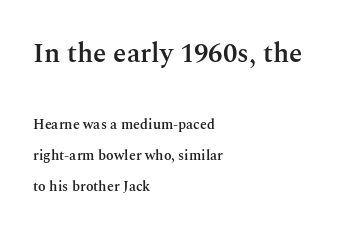
The passage is arranged the way most books set body copy — flush left. You get the large type first, then a drop to smaller type. Honestly, the rows look like they've been pulled way apart. Standard letterfit; no display-style spreading of the glyphs. This sample uses an upright cut, with every glyph sitting square on the baseline.
